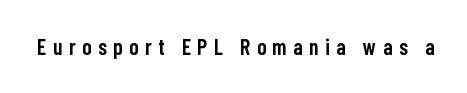
Stroke thickness is moderately raised; the sample reads as semibold. No word sits above an underline. Characters follow at a spacing far wider than the type designer built in. You can tell it's not italic because the verticals are truly vertical.
